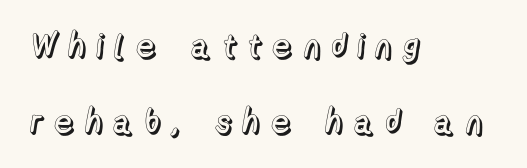
Letters rest on an invisible, unmarked baseline. The setting favours the left margin, as ordinary paragraphs usually do. Substantial extra tracking has been applied to these lines. Varying glyph widths throughout — classic text-font behaviour.
